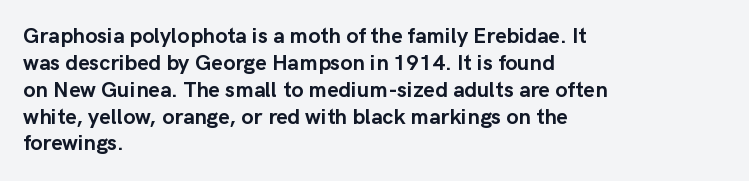
The image shows 22 px bold type, upright; set left-aligned, line spacing 1.22x, normal letter spacing, not underlined.
